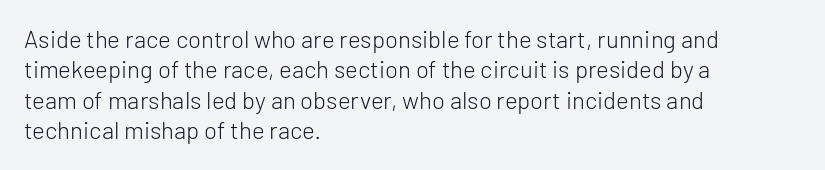
{"italic": "no", "bold": "no", "underline": "no", "align": "left", "line_spacing": "normal", "line_spacing_ratio": 1.27, "letter_spacing": "normal", "letter_spacing_em": 0.0, "glyph_px": 24}
